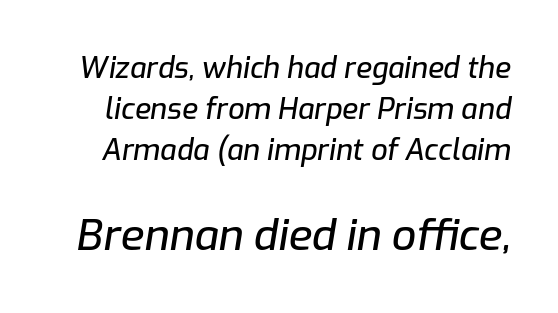
The image shows 43 px text type, italic (leaning right); set normal line spacing (1.42x), normal letter spacing, not underlined; the second (bottom) block is 1.48x larger; low stroke contrast and a medium x-height.
